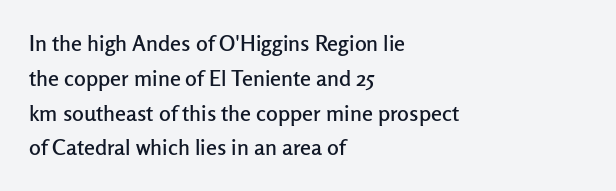
The letters stand straight up with perfectly vertical stems. The strip under each line holds only bare page. Each new line begins a customary step beneath the previous one. Inter-character spacing is left at the font's built-in metrics. The paragraph shown leans on its left margin.
